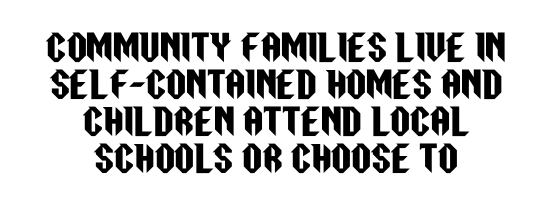
The image shows 35 px condensed sans-serif type, upright; set centered, tight line spacing (1.06x), normal letter spacing, not underlined; low stroke contrast and a large x-height.
